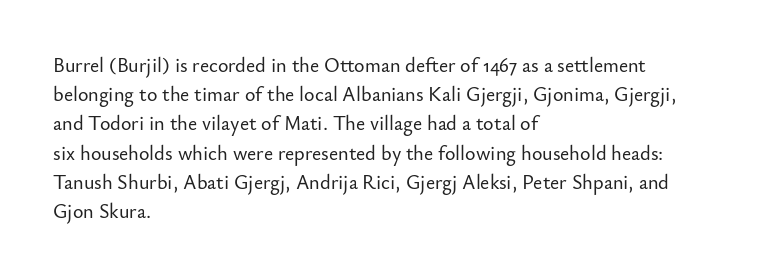
{"italic": "no", "underline": "no", "align": "left", "line_spacing": "normal", "line_spacing_ratio": 1.46, "letter_spacing": "normal", "letter_spacing_em": 0.0, "glyph_px": 20}
